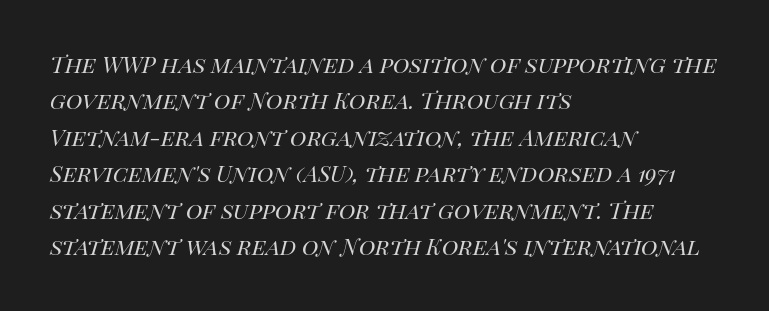
{"italic": "yes", "lean": "right", "slant_degrees": 14, "bold": "no", "weight": "regular", "width": "normal", "stroke_contrast": "high", "x_height": "large", "monospaced": "no", "underline": "no", "align": "left", "line_spacing": "normal", "line_spacing_ratio": 1.3, "letter_spacing": "normal", "letter_spacing_em": 0.0, "glyph_px": 28}
